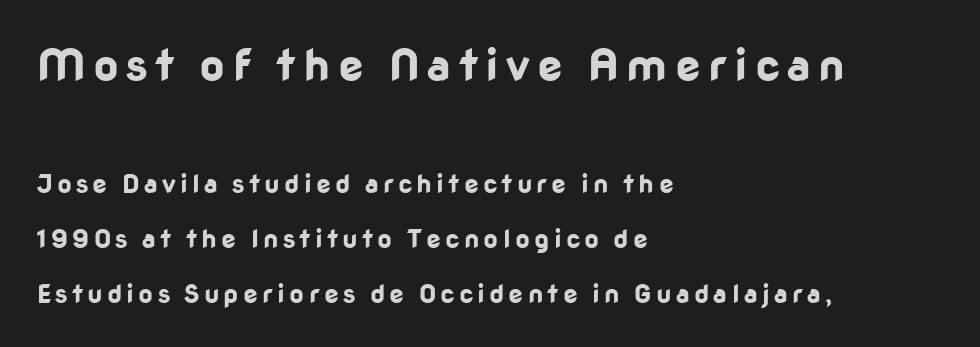
The image shows 45 px bold sans-serif type, upright; set left-aligned, loose line spacing (2.1x), not underlined; the first (top) block is 1.73x larger; low stroke contrast and a medium x-height.
